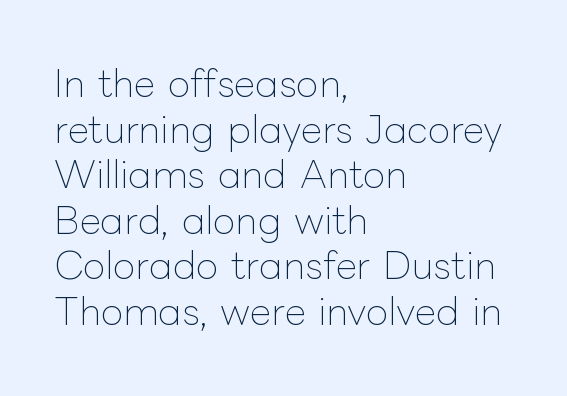
Q: Is the text bold? A: No.
Q: Is the text italic (slanted)? A: No, it is upright.
Q: Is the text underlined? A: No.
Q: How is the paragraph aligned? A: Left-aligned.
Q: Is the spacing between letters normal or unusually wide? A: Normal.
Q: Width (condensed, normal, or wide)? A: Normal.
Q: Stroke contrast? A: Low.
Q: x-height? A: Medium.
Q: Monospaced? A: No.
